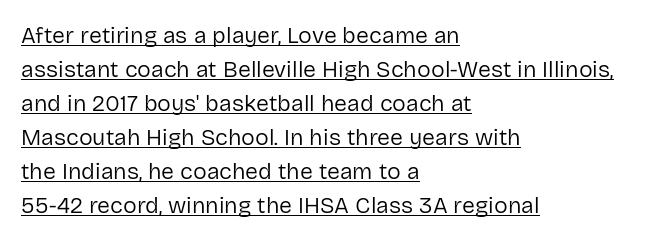
The image shows 23 px text type, upright; set left-aligned, normal line spacing (1.48x), normal letter spacing, underlined.
